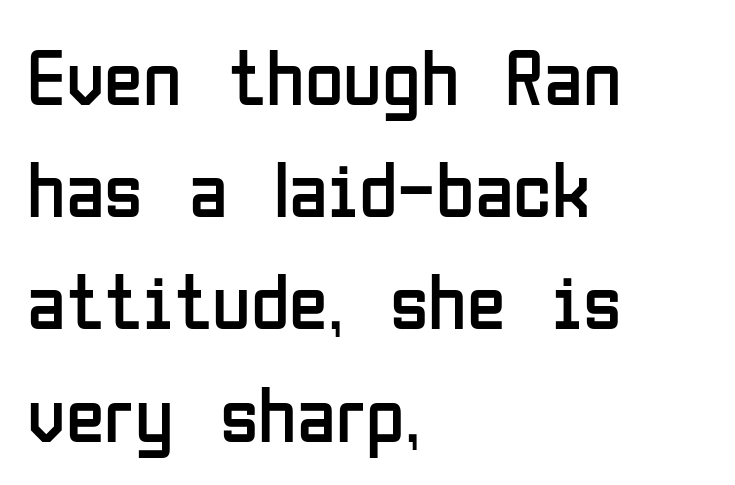
{"serif": "no", "italic": "no", "bold": "no", "weight": "regular", "width": "condensed", "stroke_contrast": "low", "x_height": "medium", "monospaced": "no", "underline": "no", "align": "left", "line_spacing": "normal", "line_spacing_ratio": 1.42, "letter_spacing": "normal", "letter_spacing_em": 0.0, "glyph_px": 79}
